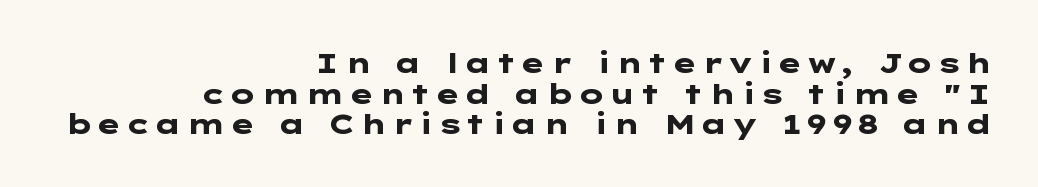
{"serif": "no", "italic": "no", "bold": "yes", "weight": "heavy", "width": "wide", "stroke_contrast": "low", "x_height": "medium", "underline": "no", "align": "right", "line_spacing": "tight", "line_spacing_ratio": 1.09, "glyph_px": 28}
